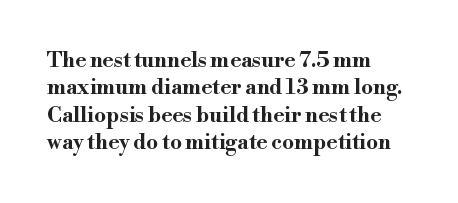
{"italic": "no", "bold": "yes", "underline": "no", "align": "left", "line_spacing": "normal", "line_spacing_ratio": 1.3, "letter_spacing": "normal", "letter_spacing_em": 0.0, "glyph_px": 21}
